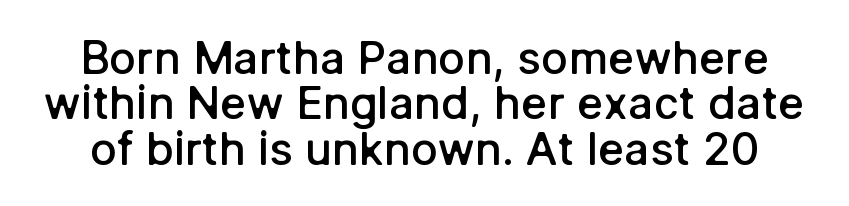
{"serif": "no", "italic": "no", "bold": "semi", "weight": "semibold", "width": "normal", "stroke_contrast": "low", "x_height": "medium", "monospaced": "no", "underline": "no", "line_spacing": "tight", "line_spacing_ratio": 1.01, "letter_spacing": "normal", "letter_spacing_em": 0.0, "glyph_px": 45}
